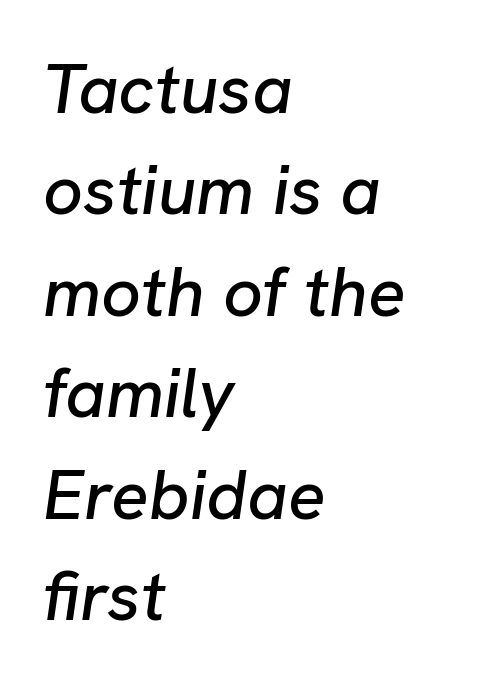
The space beneath each line is pristine and unruled. Regular leading. Students, note that the glyphs here touch the page at normal intervals. The compositor pushed each line to the left boundary. The passage shown leans; its letterforms are oblique.
